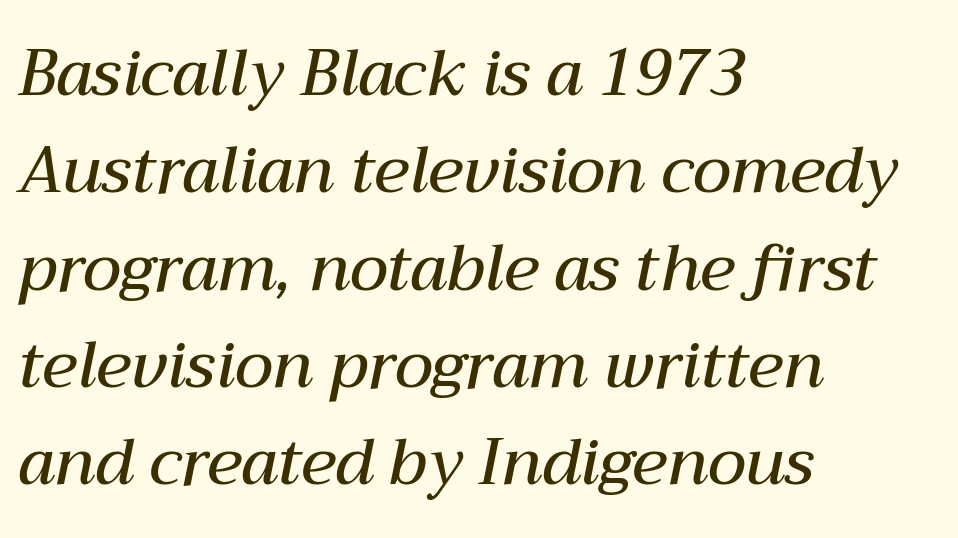
{"italic": "yes", "lean": "right", "slant_degrees": 12, "bold": "semi", "weight": "semibold", "width": "normal", "stroke_contrast": "medium", "x_height": "medium", "monospaced": "no", "underline": "no", "align": "left", "line_spacing": "normal", "line_spacing_ratio": 1.52, "letter_spacing": "normal", "letter_spacing_em": 0.0, "glyph_px": 64}
